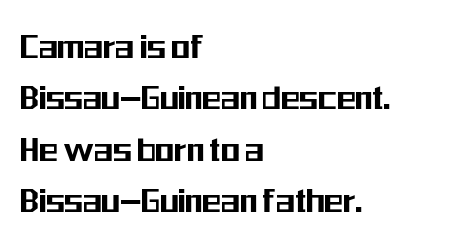
Notice how descenders clear the ascenders below comfortably — that's standard leading. Upright lettering throughout. Just letters on the line, the space beneath them empty. Are there feet on the stems? There aren't — it's a sans. Observe the ordinary spacing: letters are neighbours, not strangers.
